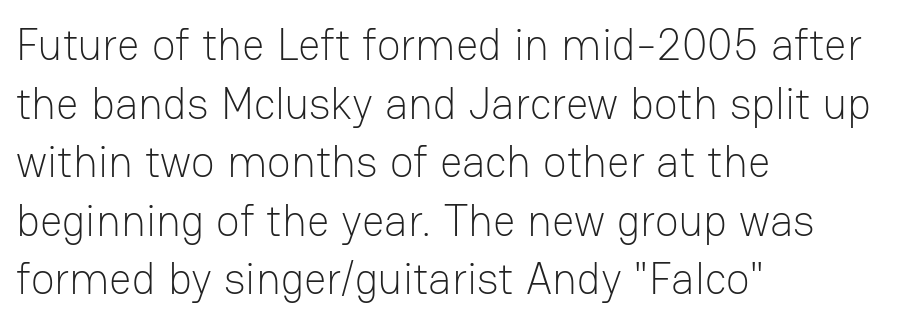
Q: Is the text bold? A: No.
Q: Is the text italic (slanted)? A: No, it is upright.
Q: Is the typeface a serif or a sans-serif typeface? A: Sans-serif.
Q: Is the text underlined? A: No.
Q: How is the paragraph aligned? A: Left-aligned.
Q: Is the spacing between letters normal or unusually wide? A: Normal.
Q: Is the spacing between lines tight, normal or loose? A: Normal.
Q: Width (condensed, normal, or wide)? A: Normal.
Q: Stroke contrast? A: Low.
Q: x-height? A: Medium.
Q: Monospaced? A: No.
